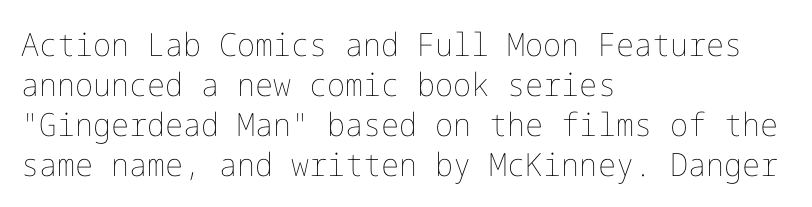
This sample keeps an unexceptional amount of space between lines. Notice how the stems are strictly vertical — no italics here. This sample uses plain, unmodified letter spacing. A bare baseline throughout the passage. The letterforms sit at book weight or below. The ragged edge is on the right, which tells us the setting is flush left.
